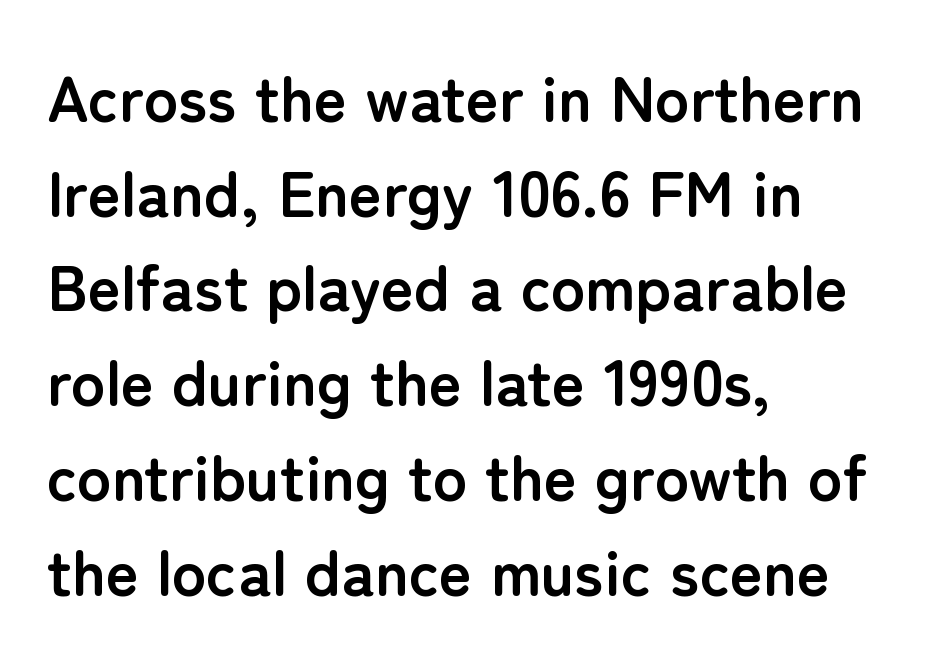
The image shows 64 px semibold sans-serif type, upright; set left-aligned, normal line spacing (1.48x), normal letter spacing, not underlined; low stroke contrast and a medium x-height.
